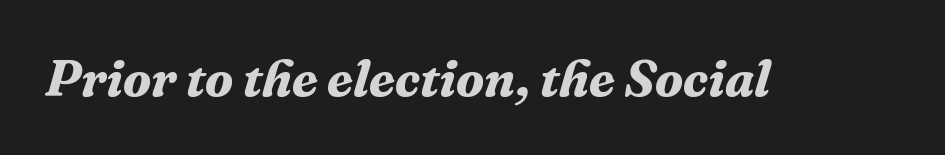
Q: Is the text bold? A: Yes.
Q: Is the text italic (slanted)? A: Yes, it leans right by about 16 degrees.
Q: Is the typeface a serif or a sans-serif typeface? A: Serif.
Q: Is the text underlined? A: No.
Q: Is the spacing between letters normal or unusually wide? A: Normal.
Q: Width (condensed, normal, or wide)? A: Normal.
Q: Stroke contrast? A: Medium.
Q: x-height? A: Medium.
Q: Monospaced? A: No.
